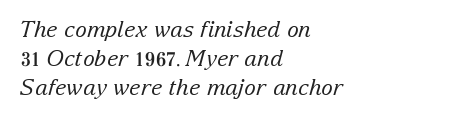
The image shows 22 px text type, italic (leaning right); set left-aligned, normal line spacing (1.31x), normal letter spacing, not underlined.
